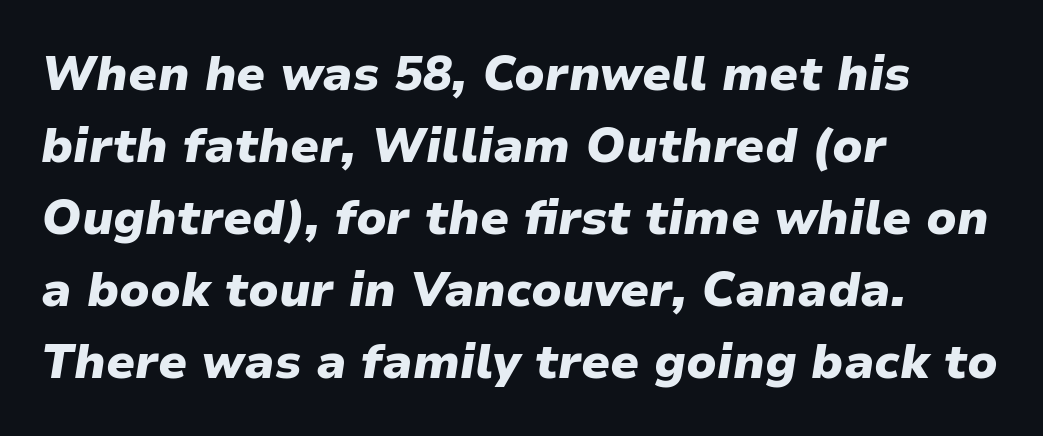
Q: Is the text bold? A: Yes.
Q: Is the text italic (slanted)? A: Yes, it leans right by about 9 degrees.
Q: Is the text underlined? A: No.
Q: How is the paragraph aligned? A: Left-aligned.
Q: Is the spacing between letters normal or unusually wide? A: Normal.
Q: Is the spacing between lines tight, normal or loose? A: Normal.
Q: Width (condensed, normal, or wide)? A: Normal.
Q: Stroke contrast? A: Low.
Q: x-height? A: Medium.
Q: Monospaced? A: No.
